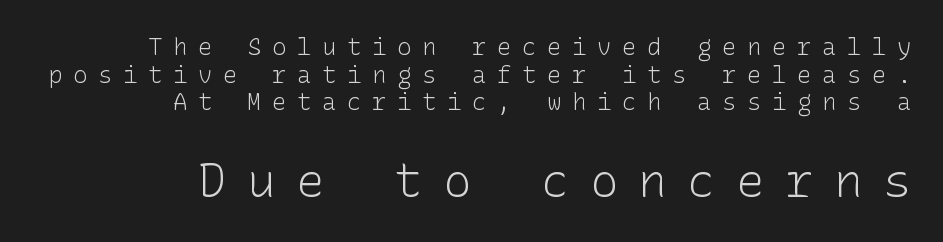
The designer dialed line spacing down below the default. The lettering holds an erect, upright posture throughout. A typesetter would label this face a sans. Layout note: lines flush right.
